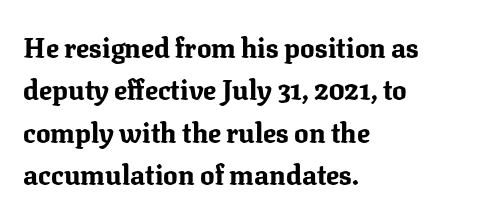
The image shows 27 px bold type, upright; set left-aligned, normal line spacing (1.57x), normal letter spacing, not underlined.
